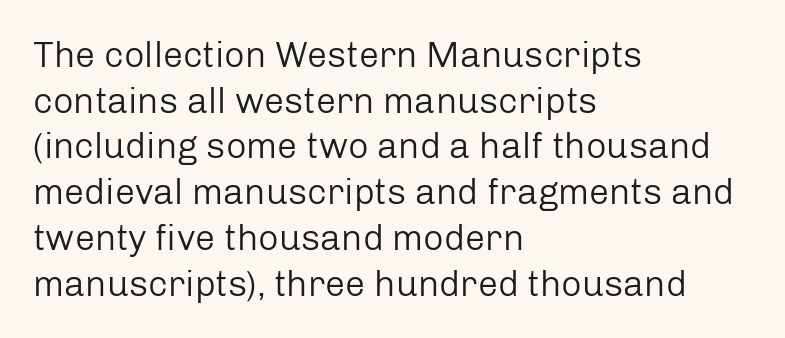
Q: Is the text bold? A: No.
Q: Is the text italic (slanted)? A: No, it is upright.
Q: Is the typeface a serif or a sans-serif typeface? A: Sans-serif.
Q: Is the text underlined? A: No.
Q: How is the paragraph aligned? A: Left-aligned.
Q: Is the spacing between letters normal or unusually wide? A: Normal.
Q: Is the spacing between lines tight, normal or loose? A: Normal.
Q: Width (condensed, normal, or wide)? A: Normal.
Q: Stroke contrast? A: Low.
Q: x-height? A: Medium.
Q: Monospaced? A: No.
